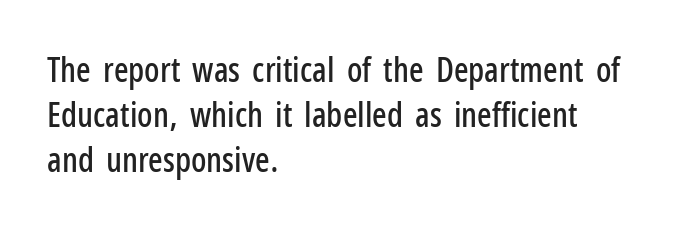
Rows of type keep a routine distance in the vertical direction. Style check: upright. I'd call this a sans setting — the letters go barefoot. How are the letters spaced? Ordinarily, with no added tracking.
